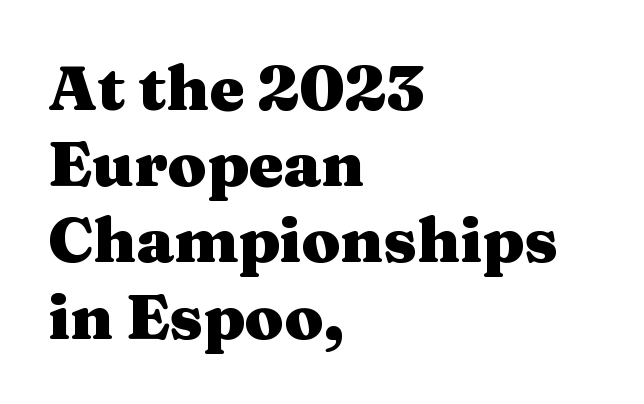
Q: Is the text bold? A: Yes.
Q: Is the text italic (slanted)? A: No, it is upright.
Q: Is the typeface a serif or a sans-serif typeface? A: Serif.
Q: Is the text underlined? A: No.
Q: How is the paragraph aligned? A: Left-aligned.
Q: Is the spacing between letters normal or unusually wide? A: Normal.
Q: Width (condensed, normal, or wide)? A: Wide.
Q: Stroke contrast? A: Medium.
Q: x-height? A: Medium.
Q: Monospaced? A: No.
